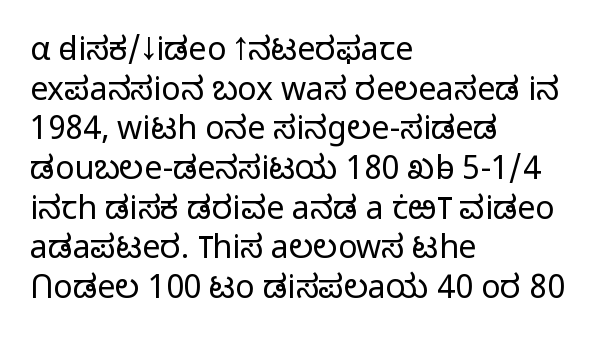
Q: Is the text bold? A: No.
Q: Is the text italic (slanted)? A: No, it is upright.
Q: Is the typeface a serif or a sans-serif typeface? A: Sans-serif.
Q: Is the text underlined? A: No.
Q: How is the paragraph aligned? A: Left-aligned.
Q: Is the spacing between letters normal or unusually wide? A: Normal.
Q: Width (condensed, normal, or wide)? A: Normal.
Q: Stroke contrast? A: Low.
Q: x-height? A: Medium.
Q: Monospaced? A: No.
